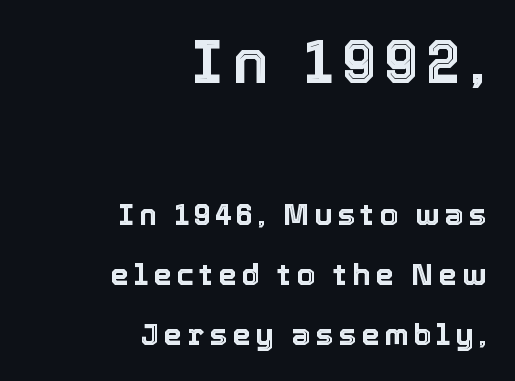
{"italic": "no", "width": "normal", "x_height": "medium", "monospaced": "no", "underline": "no", "align": "right", "line_spacing": "loose", "line_spacing_ratio": 2.01, "larger_block": "first", "size_ratio": 2.0, "glyph_px": 60}
